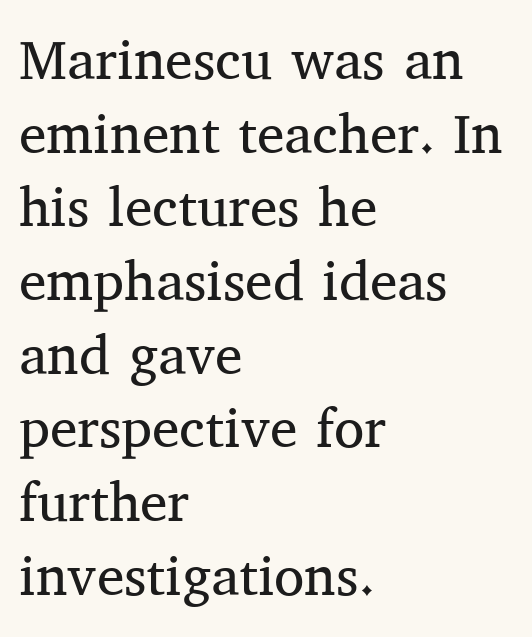
Tall strokes in this sample are plumb rather than angled. The characters are drawn with everyday or finer stroke widths. Bare-footed words on every line. The type is set solid horizontally, with unmodified tracking.
